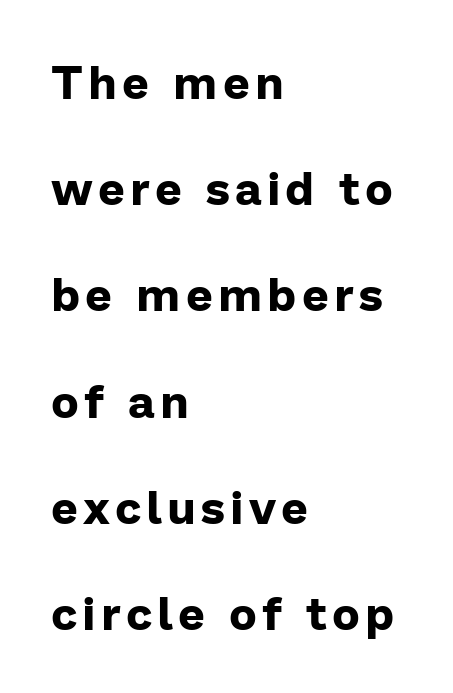
Q: Is the text bold? A: Yes.
Q: Is the text italic (slanted)? A: No, it is upright.
Q: Is the typeface a serif or a sans-serif typeface? A: Sans-serif.
Q: Is the text underlined? A: No.
Q: How is the paragraph aligned? A: Left-aligned.
Q: Is the spacing between lines tight, normal or loose? A: Loose.
Q: Width (condensed, normal, or wide)? A: Normal.
Q: Stroke contrast? A: Low.
Q: x-height? A: Medium.
Q: Monospaced? A: No.
